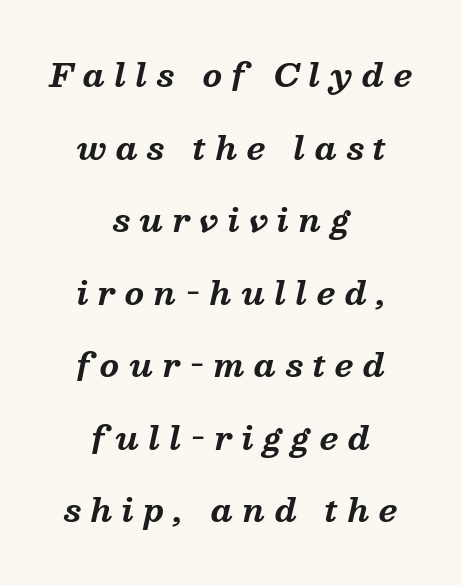
Q: Is the text bold? A: Yes.
Q: Is the text italic (slanted)? A: Yes, it leans right by about 13 degrees.
Q: Is the typeface a serif or a sans-serif typeface? A: Serif.
Q: Is the text underlined? A: No.
Q: How is the paragraph aligned? A: Centered.
Q: Is the spacing between letters normal or unusually wide? A: Unusually wide.
Q: Is the spacing between lines tight, normal or loose? A: Loose.
Q: Width (condensed, normal, or wide)? A: Normal.
Q: Stroke contrast? A: Medium.
Q: x-height? A: Medium.
Q: Monospaced? A: No.
